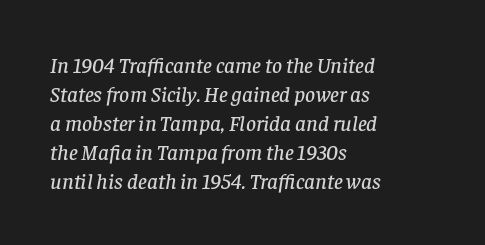
{"italic": "yes", "lean": "right", "slant_degrees": 8, "underline": "no", "align": "left", "line_spacing": "normal", "line_spacing_ratio": 1.32, "letter_spacing": "normal", "letter_spacing_em": 0.0, "glyph_px": 22}
